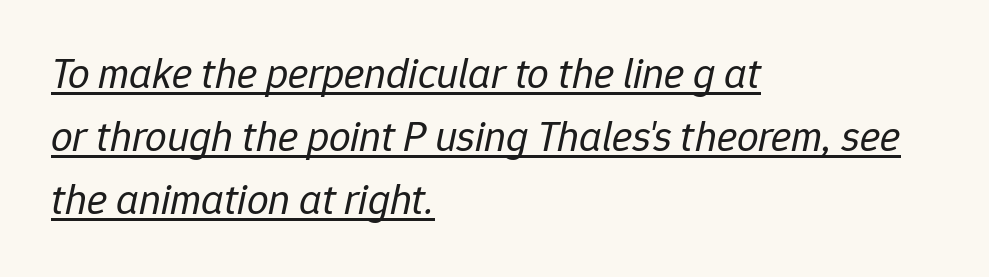
If you measured baseline to baseline, you'd find a middling distance. No chunkiness to these letters — they're not bold. The passage shown leans; its letterforms are oblique. The glyphs are accompanied by a horizontal stroke just below them. If you drew a ruler down the left edge, every line would touch it. Do the characters align in a grid? No, the font is proportional.
